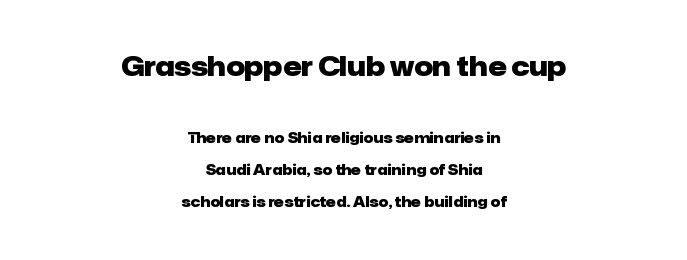
The image shows 26 px bold type, upright; set centered, loose line spacing (2.29x), normal letter spacing, not underlined; the first (top) block is 1.86x larger.
